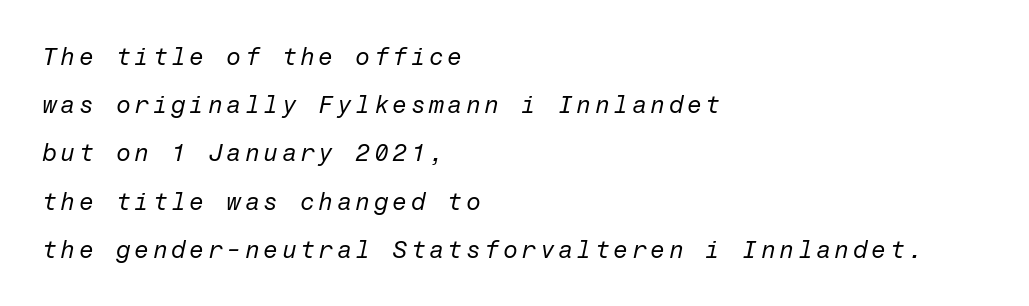
Q: Is the text bold? A: No.
Q: Is the text italic (slanted)? A: Yes, it leans right by about 12 degrees.
Q: Is the text underlined? A: No.
Q: How is the paragraph aligned? A: Left-aligned.
Q: Is the spacing between lines tight, normal or loose? A: Loose.
